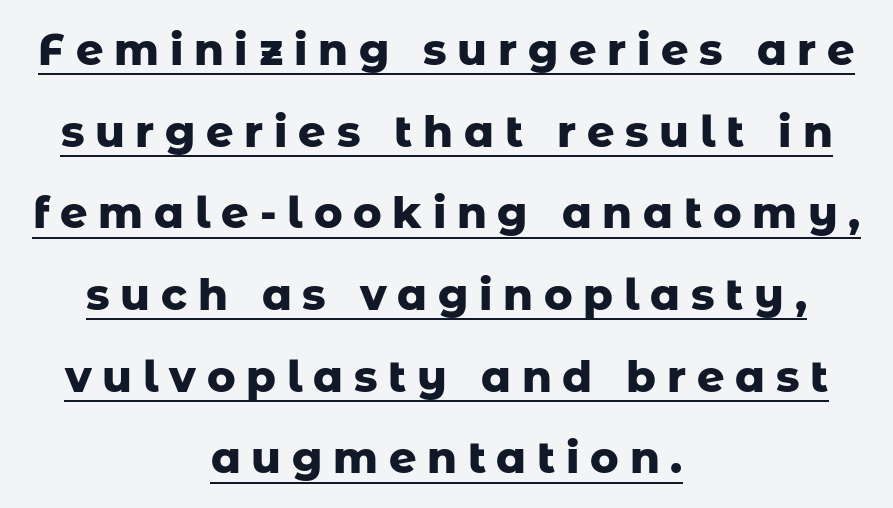
Q: Is the text bold? A: Yes.
Q: Is the text italic (slanted)? A: No, it is upright.
Q: Is the typeface a serif or a sans-serif typeface? A: Sans-serif.
Q: Is the text underlined? A: Yes.
Q: How is the paragraph aligned? A: Centered.
Q: Is the spacing between letters normal or unusually wide? A: Unusually wide.
Q: Is the spacing between lines tight, normal or loose? A: Loose.
Q: Width (condensed, normal, or wide)? A: Normal.
Q: Stroke contrast? A: Low.
Q: x-height? A: Medium.
Q: Monospaced? A: No.
